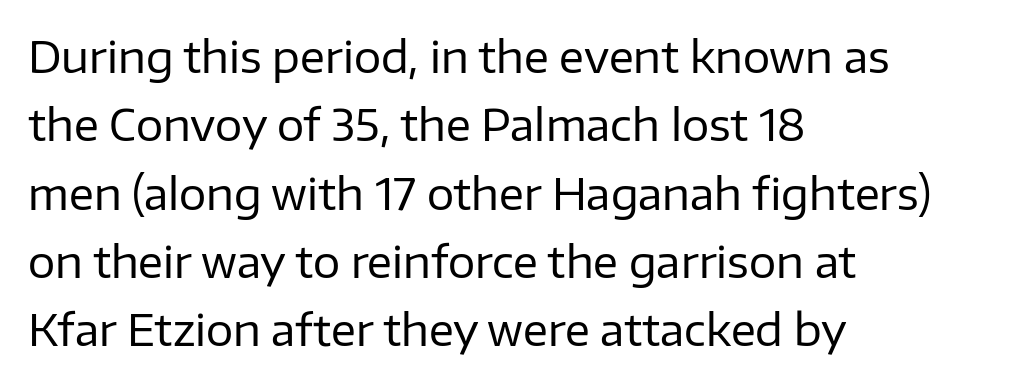
The image shows 43 px regular-weight sans-serif type, upright; set left-aligned, normal line spacing (1.59x), normal letter spacing, not underlined; low stroke contrast and a medium x-height.
